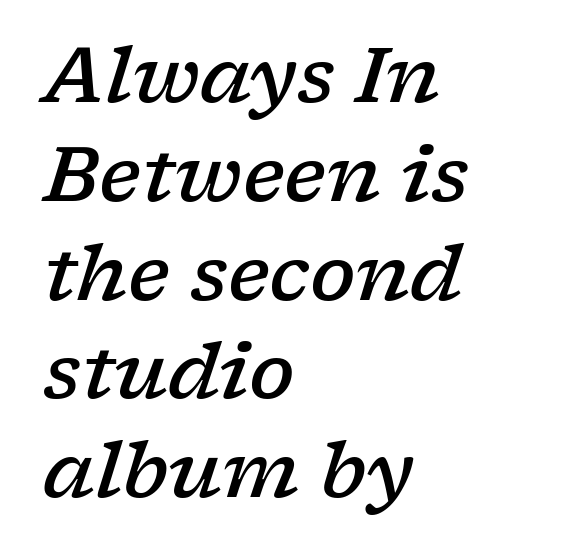
{"serif": "yes", "italic": "yes", "lean": "right", "slant_degrees": 17, "bold": "semi", "weight": "semibold", "width": "wide", "stroke_contrast": "low", "x_height": "medium", "monospaced": "no", "underline": "no", "align": "left", "line_spacing": "normal", "line_spacing_ratio": 1.3, "letter_spacing": "normal", "letter_spacing_em": 0.0, "glyph_px": 76}
